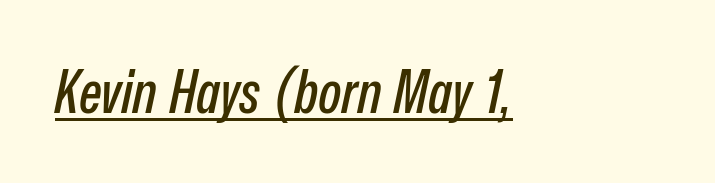
{"italic": "yes", "lean": "right", "slant_degrees": 12, "width": "condensed", "stroke_contrast": "low", "x_height": "medium", "monospaced": "no", "underline": "yes", "letter_spacing": "normal", "letter_spacing_em": 0.0, "glyph_px": 60}
